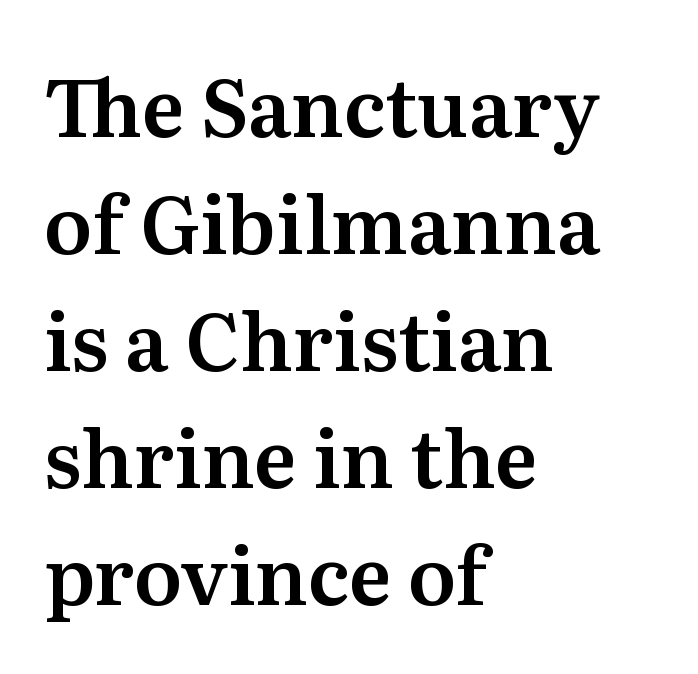
Q: Is the text italic (slanted)? A: No, it is upright.
Q: Is the typeface a serif or a sans-serif typeface? A: Serif.
Q: Is the text underlined? A: No.
Q: How is the paragraph aligned? A: Left-aligned.
Q: Is the spacing between letters normal or unusually wide? A: Normal.
Q: Is the spacing between lines tight, normal or loose? A: Normal.
Q: Width (condensed, normal, or wide)? A: Normal.
Q: Stroke contrast? A: Medium.
Q: x-height? A: Medium.
Q: Monospaced? A: No.
